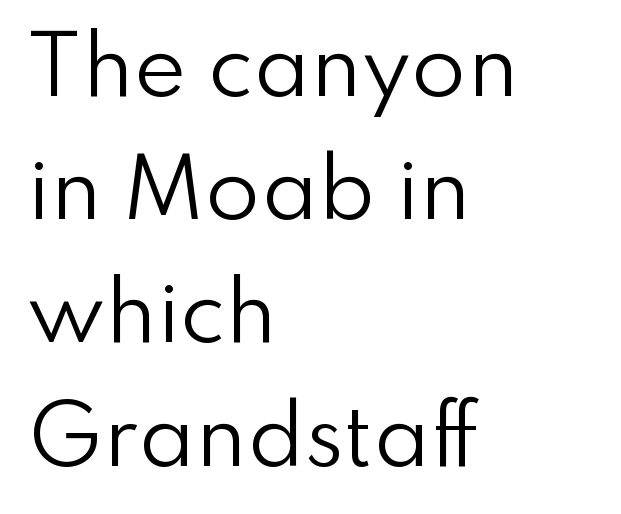
{"serif": "no", "italic": "no", "bold": "no", "weight": "regular", "width": "normal", "stroke_contrast": "low", "x_height": "small", "monospaced": "no", "underline": "no", "align": "left", "line_spacing": "normal", "line_spacing_ratio": 1.54, "letter_spacing": "normal", "letter_spacing_em": 0.0, "glyph_px": 80}
